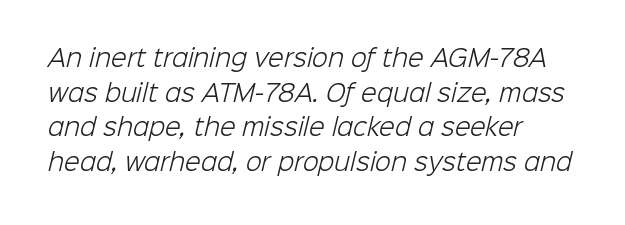
Q: Is the text bold? A: No.
Q: Is the text underlined? A: No.
Q: How is the paragraph aligned? A: Left-aligned.
Q: Is the spacing between letters normal or unusually wide? A: Normal.
Q: Is the spacing between lines tight, normal or loose? A: Normal.
